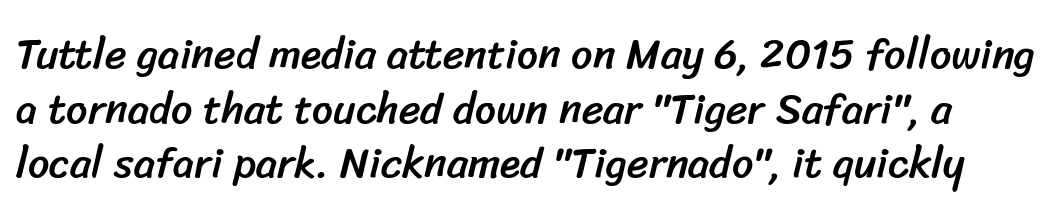
The image shows 42 px sans-serif type; set normal line spacing (1.3x), normal letter spacing, not underlined; low stroke contrast and a medium x-height.
